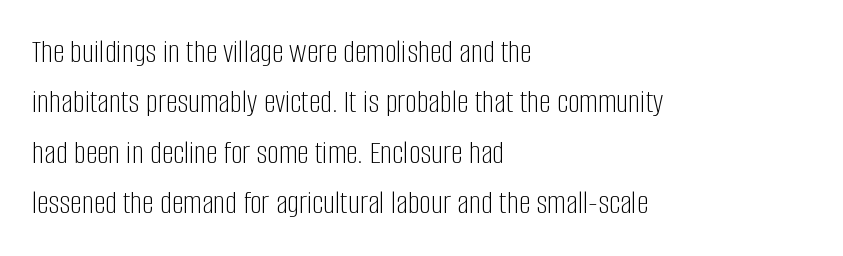
The image shows 33 px light, condensed sans-serif type, upright; set left-aligned, normal line spacing (1.53x), normal letter spacing, not underlined; low stroke contrast and a large x-height.
